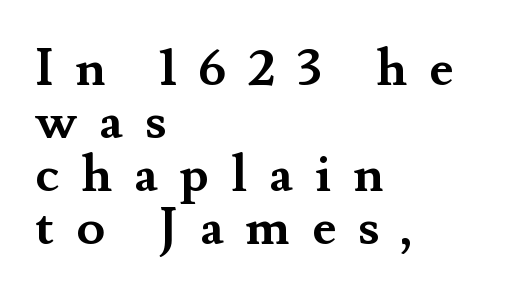
{"serif": "yes", "italic": "no", "bold": "yes", "weight": "semibold", "width": "normal", "stroke_contrast": "medium", "x_height": "small", "monospaced": "no", "underline": "no", "align": "left", "line_spacing": "tight", "line_spacing_ratio": 1.02, "letter_spacing": "wide", "letter_spacing_em": 0.42, "glyph_px": 52}
